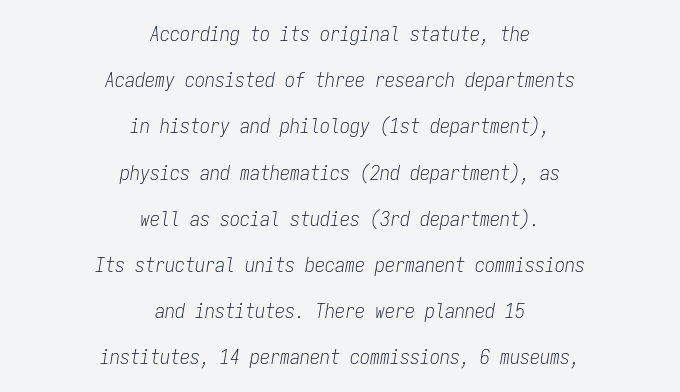
The image shows 20 px text type, italic (leaning right); set centered, loose line spacing (2.31x), normal letter spacing, not underlined.
